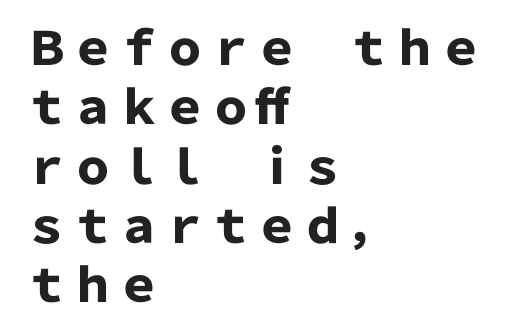
The image shows 46 px heavy sans-serif type, upright; set left-aligned, normal line spacing (1.29x), normal letter spacing, not underlined; low stroke contrast and a medium x-height.
